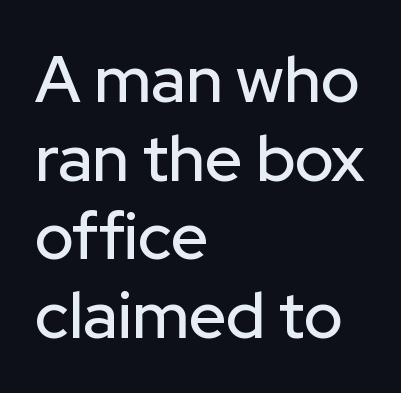
In terms of letterspacing, this is plain default setting. The typeface chosen for these lines omits serifs. Spacing verdict: proportional, widths tailored to each character. Layout note: lines flush left. Letters rest on an invisible, unmarked baseline. The letters stand straight up with perfectly vertical stems.
